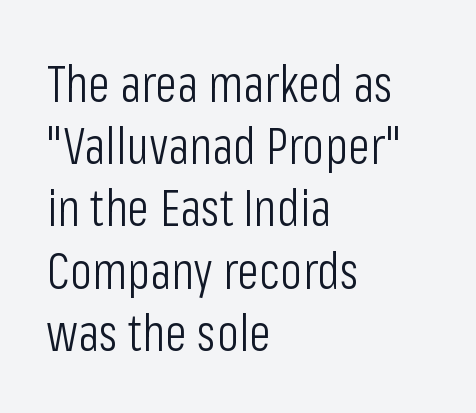
The image shows 51 px light, condensed sans-serif type, upright; set left-aligned, line spacing 1.22x, normal letter spacing, not underlined; low stroke contrast and a medium x-height.
